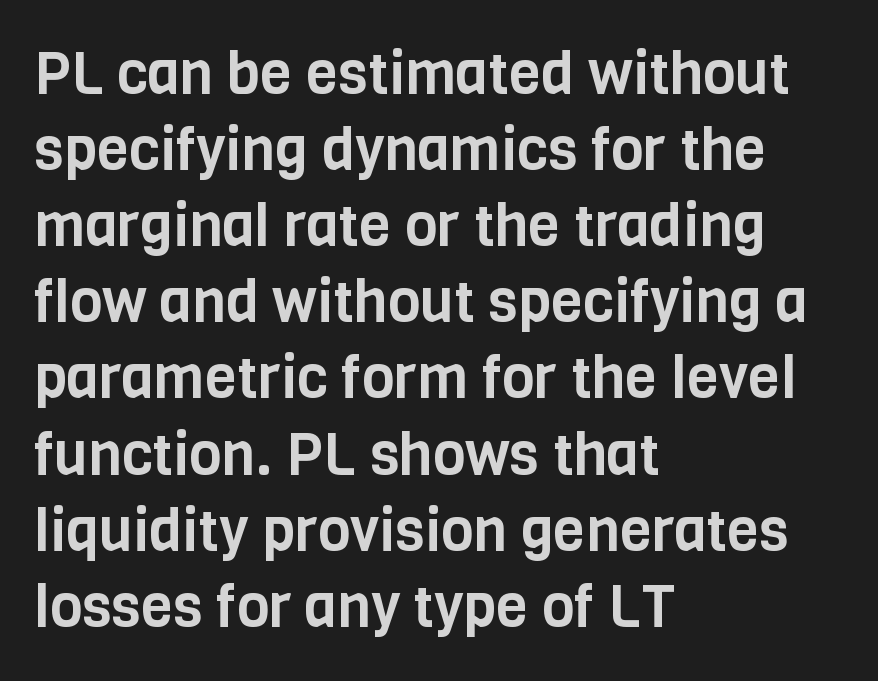
The image shows 59 px condensed sans-serif type, upright; set left-aligned, normal line spacing (1.29x), normal letter spacing, not underlined; low stroke contrast and a large x-height.
